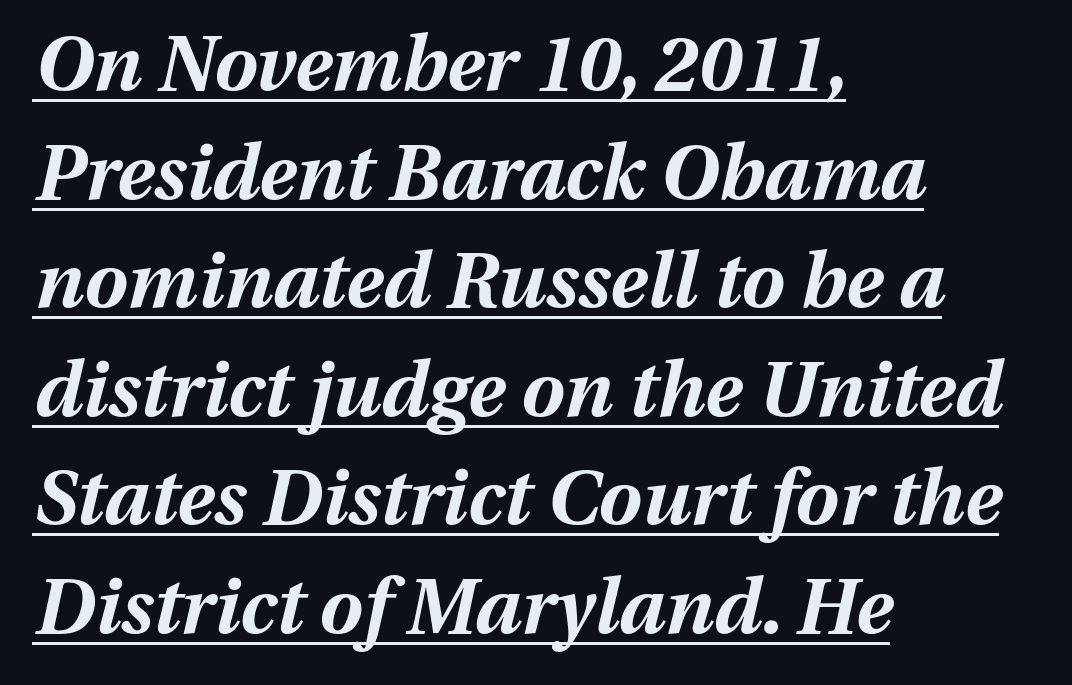
{"italic": "yes", "lean": "right", "slant_degrees": 13, "bold": "yes", "weight": "bold", "width": "normal", "stroke_contrast": "medium", "x_height": "medium", "monospaced": "no", "underline": "yes", "align": "left", "line_spacing": "normal", "line_spacing_ratio": 1.41, "letter_spacing": "normal", "letter_spacing_em": 0.0, "glyph_px": 77}
